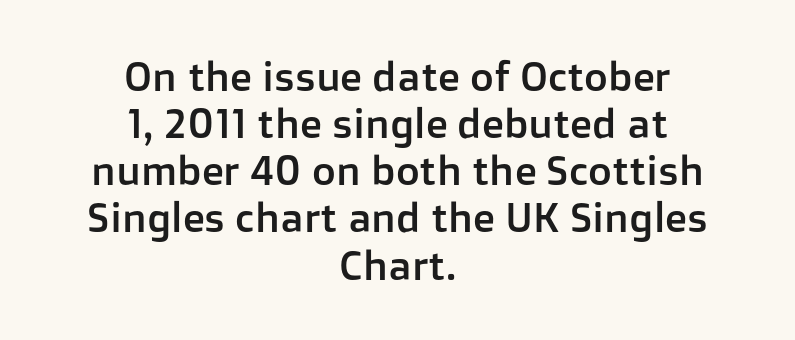
Q: Is the text italic (slanted)? A: No, it is upright.
Q: Is the typeface a serif or a sans-serif typeface? A: Sans-serif.
Q: Is the text underlined? A: No.
Q: How is the paragraph aligned? A: Centered.
Q: Is the spacing between letters normal or unusually wide? A: Normal.
Q: Is the spacing between lines tight, normal or loose? A: Tight.
Q: Width (condensed, normal, or wide)? A: Normal.
Q: Stroke contrast? A: Low.
Q: x-height? A: Medium.
Q: Monospaced? A: No.
